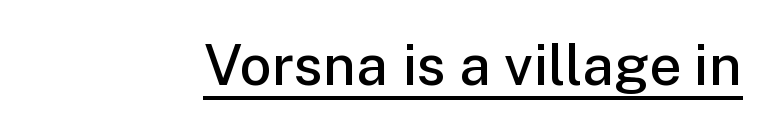
The image shows 57 px semibold sans-serif type, upright; set normal letter spacing, underlined; low stroke contrast and a medium x-height.
